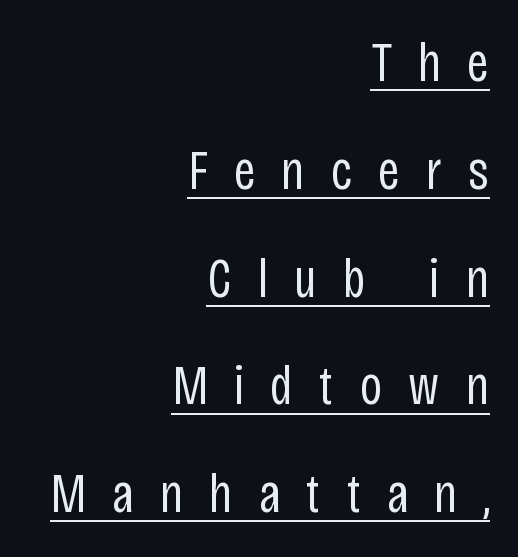
The image shows 55 px regular-weight, condensed sans-serif type, upright; set right-aligned, loose line spacing (1.96x), unusually wide letter spacing (+0.47 em), underlined; low stroke contrast and a large x-height.
